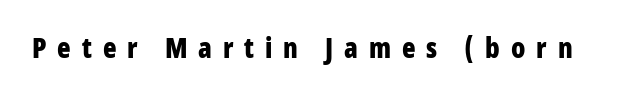
Q: Is the text bold? A: Yes.
Q: Is the text italic (slanted)? A: No, it is upright.
Q: Is the typeface a serif or a sans-serif typeface? A: Sans-serif.
Q: Is the text underlined? A: No.
Q: Is the spacing between letters normal or unusually wide? A: Unusually wide.
Q: Width (condensed, normal, or wide)? A: Condensed.
Q: Stroke contrast? A: Low.
Q: x-height? A: Medium.
Q: Monospaced? A: No.
